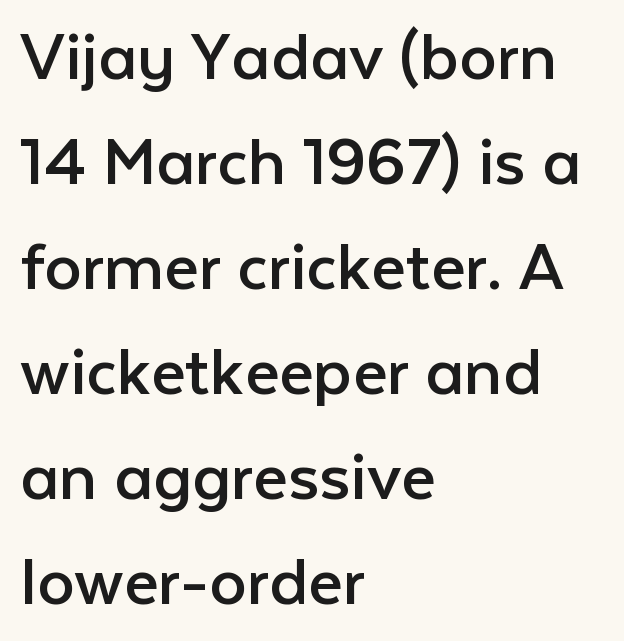
Q: Is the text bold? A: No.
Q: Is the text italic (slanted)? A: No, it is upright.
Q: Is the typeface a serif or a sans-serif typeface? A: Sans-serif.
Q: Is the text underlined? A: No.
Q: How is the paragraph aligned? A: Left-aligned.
Q: Is the spacing between letters normal or unusually wide? A: Normal.
Q: Is the spacing between lines tight, normal or loose? A: Normal.
Q: Width (condensed, normal, or wide)? A: Normal.
Q: Stroke contrast? A: Low.
Q: x-height? A: Medium.
Q: Monospaced? A: No.
